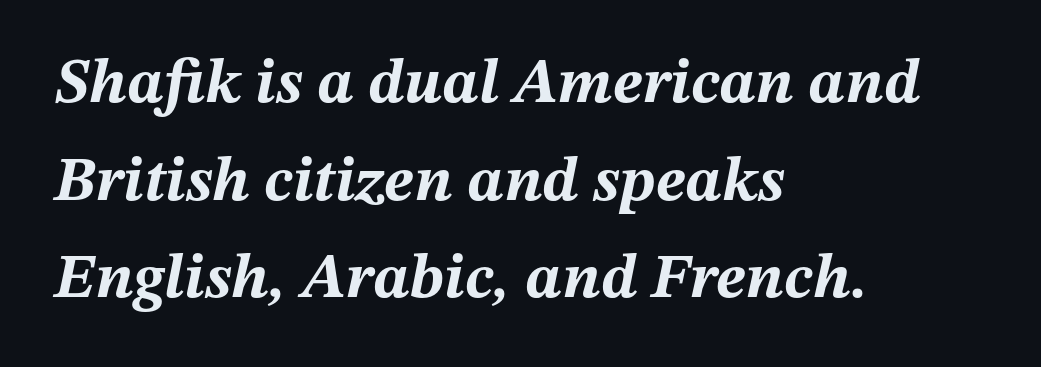
Q: Is the text bold? A: Yes.
Q: Is the text italic (slanted)? A: Yes, it leans right by about 12 degrees.
Q: Is the text underlined? A: No.
Q: How is the paragraph aligned? A: Left-aligned.
Q: Is the spacing between letters normal or unusually wide? A: Normal.
Q: Is the spacing between lines tight, normal or loose? A: Normal.
Q: Width (condensed, normal, or wide)? A: Normal.
Q: Stroke contrast? A: Medium.
Q: x-height? A: Medium.
Q: Monospaced? A: No.
